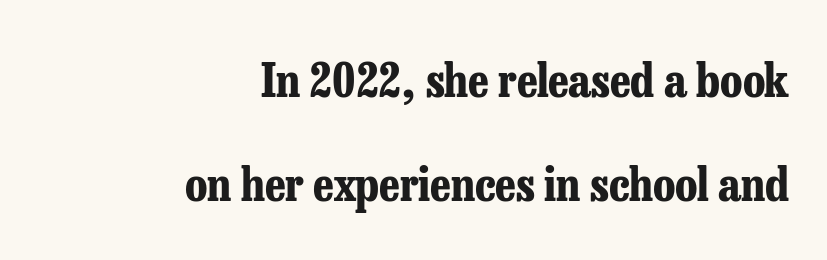
The image shows 47 px bold, condensed serif type, upright; set right-aligned, loose line spacing (2.22x), normal letter spacing, not underlined; low stroke contrast and a medium x-height.
